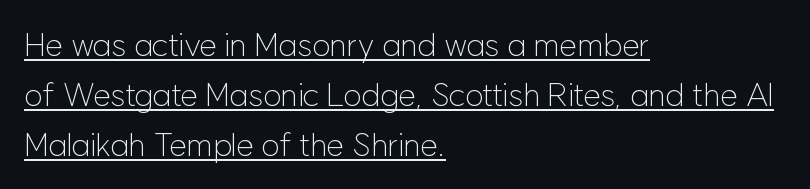
{"serif": "no", "italic": "no", "bold": "no", "weight": "light", "width": "normal", "stroke_contrast": "low", "x_height": "medium", "monospaced": "no", "underline": "yes", "align": "left", "line_spacing": "normal", "line_spacing_ratio": 1.56, "letter_spacing": "normal", "letter_spacing_em": 0.0, "glyph_px": 32}
